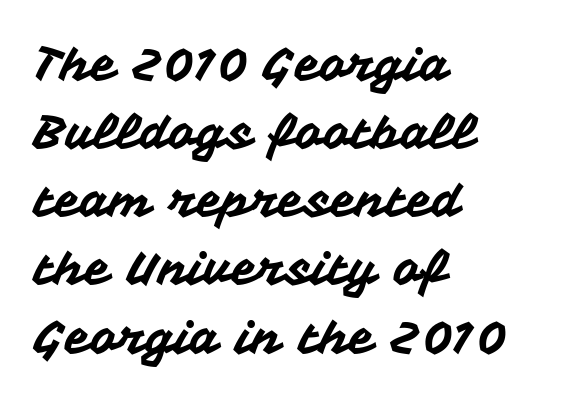
Q: Is the text italic (slanted)? A: Yes.
Q: Is the typeface a serif or a sans-serif typeface? A: Sans-serif.
Q: Is the text underlined? A: No.
Q: How is the paragraph aligned? A: Left-aligned.
Q: Is the spacing between letters normal or unusually wide? A: Normal.
Q: Is the spacing between lines tight, normal or loose? A: Normal.
Q: Width (condensed, normal, or wide)? A: Normal.
Q: Stroke contrast? A: Medium.
Q: x-height? A: Medium.
Q: Monospaced? A: No.
